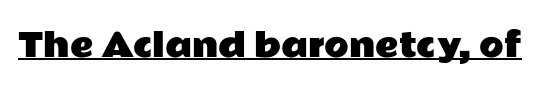
Check the space under the baseline: a stroke is drawn there. Tracking value appears to be zero — textbook default spacing. Typographically, this falls in the sans-serif category. The specimen reads as upright at a glance.
